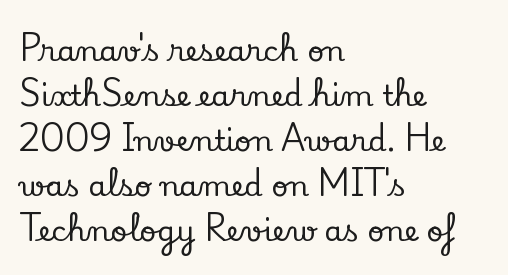
{"italic": "no", "width": "normal", "stroke_contrast": "low", "x_height": "small", "monospaced": "no", "underline": "no", "align": "left", "line_spacing": "normal", "line_spacing_ratio": 1.55, "letter_spacing": "normal", "letter_spacing_em": 0.0, "glyph_px": 29}
